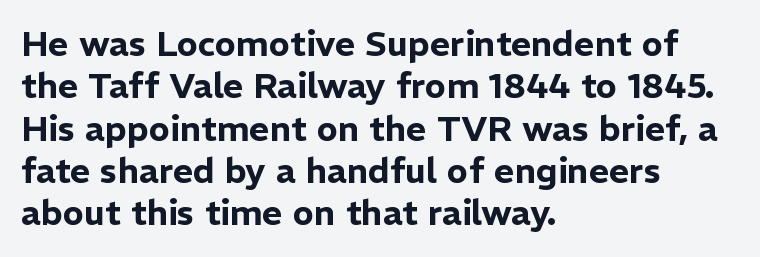
Q: Is the text italic (slanted)? A: No, it is upright.
Q: Is the typeface a serif or a sans-serif typeface? A: Sans-serif.
Q: Is the text underlined? A: No.
Q: How is the paragraph aligned? A: Left-aligned.
Q: Is the spacing between letters normal or unusually wide? A: Normal.
Q: Width (condensed, normal, or wide)? A: Normal.
Q: Stroke contrast? A: Low.
Q: x-height? A: Medium.
Q: Monospaced? A: No.
